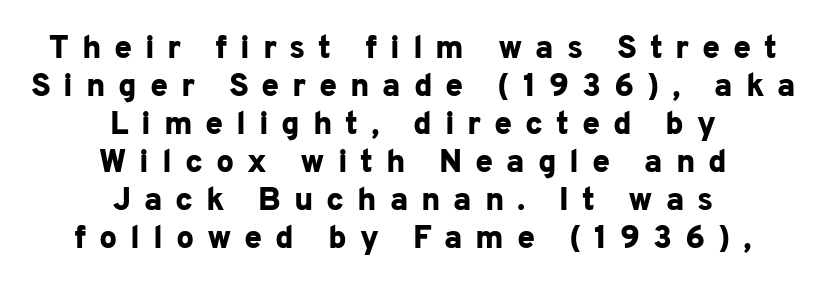
The image shows 32 px bold sans-serif type, upright; set centered, line spacing 1.19x, unusually wide letter spacing (+0.4 em), not underlined; low stroke contrast and a medium x-height.
